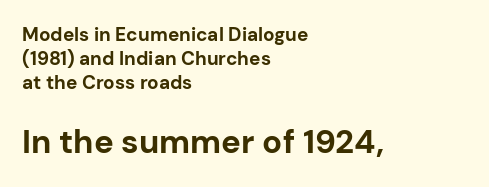
The image shows 33 px bold sans-serif type, upright; set left-aligned, normal line spacing (1.26x), normal letter spacing, not underlined; the second (bottom) block is 1.74x larger; low stroke contrast and a medium x-height.
